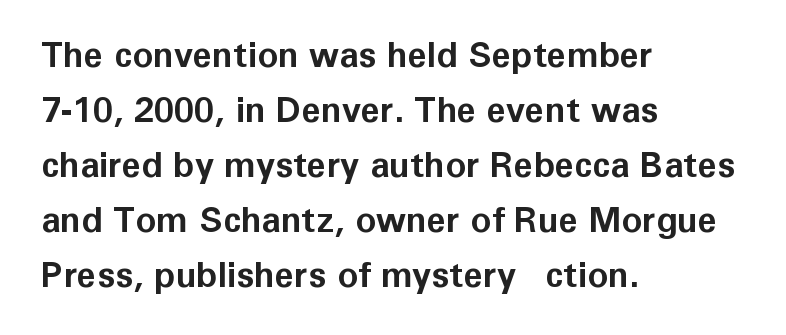
{"serif": "no", "italic": "no", "bold": "yes", "weight": "bold", "width": "normal", "stroke_contrast": "low", "x_height": "medium", "monospaced": "no", "underline": "no", "align": "left", "line_spacing": "normal", "line_spacing_ratio": 1.57, "letter_spacing": "normal", "letter_spacing_em": 0.0, "glyph_px": 35}
